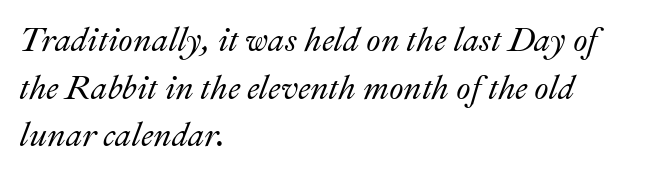
The image shows 33 px text type, italic (leaning right); set left-aligned, normal line spacing (1.44x), normal letter spacing, not underlined; medium stroke contrast and a small x-height.
